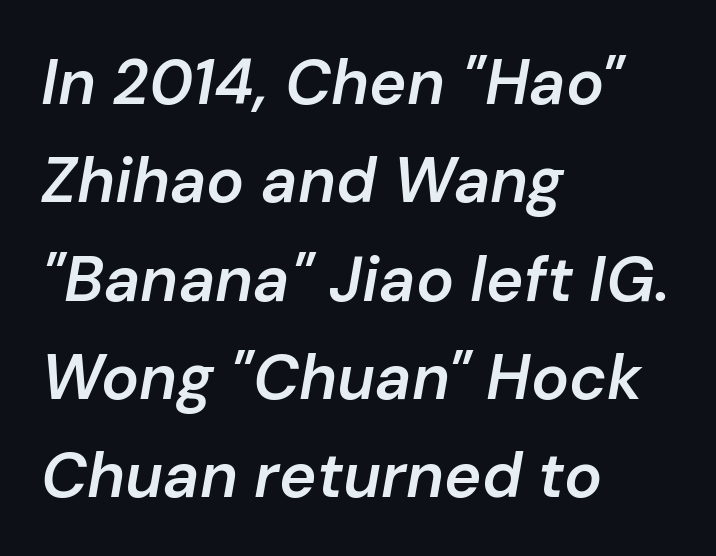
Baseline-to-baseline distance is the conventional proportion of letter height. The line texture is even and compact thanks to regular tracking. Descenders hang freely into open space. Character widths vary here, with narrow letters taking less room than wide ones. Every letter is mildly thick-stroked: semibold rather than bold. The paragraph shown leans on its left margin.
